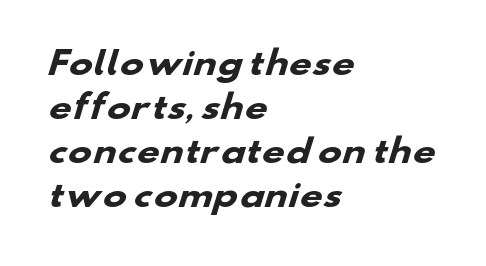
{"serif": "no", "bold": "yes", "weight": "heavy", "width": "wide", "stroke_contrast": "low", "x_height": "small", "monospaced": "no", "underline": "no", "align": "left", "line_spacing": "normal", "line_spacing_ratio": 1.38, "letter_spacing": "normal", "letter_spacing_em": 0.0, "glyph_px": 32}
